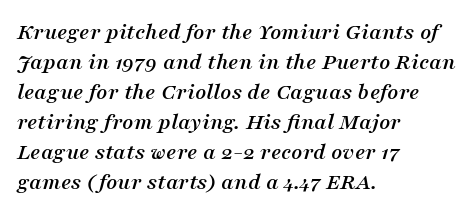
The image shows 24 px text type, italic (leaning right); set left-aligned, normal line spacing (1.25x), normal letter spacing, not underlined.
